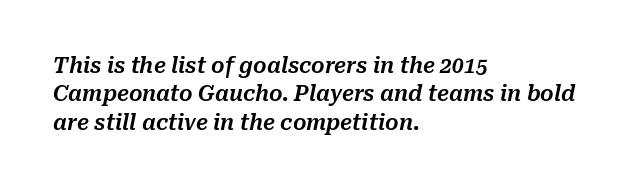
The image shows 21 px text type, italic (leaning right); set left-aligned, normal line spacing (1.35x), normal letter spacing, not underlined.
